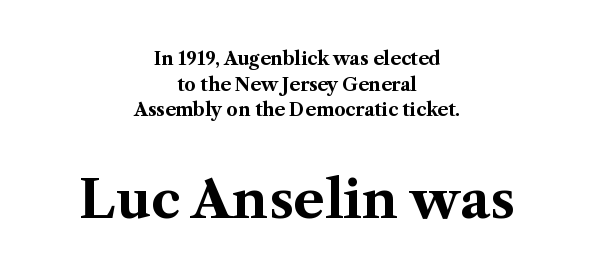
Q: Is the text bold? A: Yes.
Q: Is the text italic (slanted)? A: No, it is upright.
Q: Is the typeface a serif or a sans-serif typeface? A: Serif.
Q: Is the text underlined? A: No.
Q: How is the paragraph aligned? A: Centered.
Q: Is the spacing between letters normal or unusually wide? A: Normal.
Q: Is the spacing between lines tight, normal or loose? A: Normal.
Q: Which block of text is set in a larger size, the first (top) or the second (bottom)? A: The second (bottom) one.
Q: Width (condensed, normal, or wide)? A: Normal.
Q: Stroke contrast? A: Medium.
Q: x-height? A: Medium.
Q: Monospaced? A: No.
